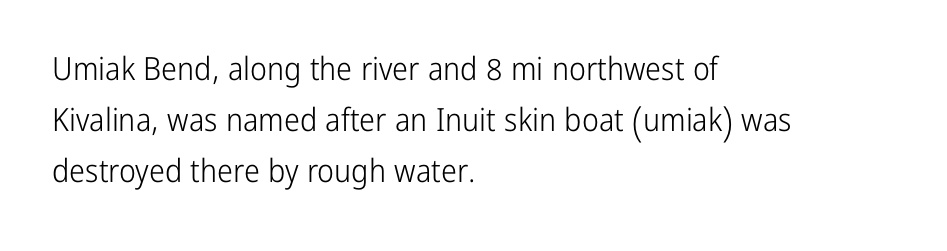
{"serif": "no", "italic": "no", "bold": "no", "weight": "light", "width": "condensed", "stroke_contrast": "low", "x_height": "medium", "monospaced": "no", "underline": "no", "align": "left", "line_spacing": "normal", "line_spacing_ratio": 1.6, "letter_spacing": "normal", "letter_spacing_em": 0.0, "glyph_px": 32}
